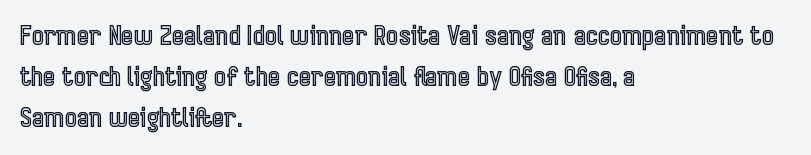
Descenders hang freely into open space. The font's upright variant was chosen for this text. Alignment: flush left. Leading: standard. The letterforms sit shoulder to shoulder at normal distance.
